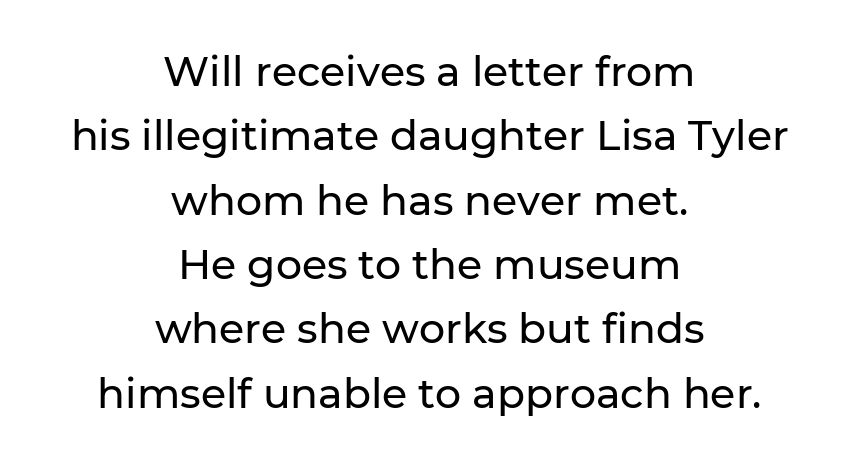
The passage shown has conventional tracking throughout. Rule under the text: the space is simply empty. These lines are rendered in a variable-pitch font. To sum up the face: it is a sans, with no serifs. In terms of leading, this rendering sits right in the middle. Compared with a flush-left layout, this one balances lines on the center instead.
